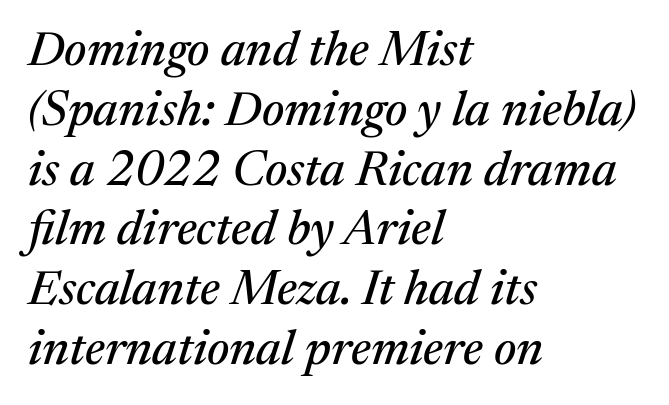
Q: Is the text italic (slanted)? A: Yes, it leans right by about 17 degrees.
Q: Is the typeface a serif or a sans-serif typeface? A: Serif.
Q: Is the text underlined? A: No.
Q: How is the paragraph aligned? A: Left-aligned.
Q: Is the spacing between letters normal or unusually wide? A: Normal.
Q: Width (condensed, normal, or wide)? A: Normal.
Q: Stroke contrast? A: Medium.
Q: x-height? A: Medium.
Q: Monospaced? A: No.
